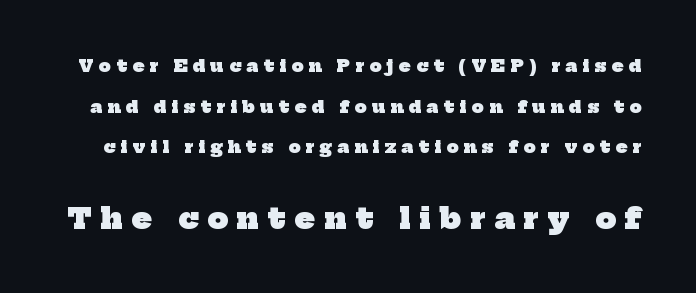
Q: Is the text bold? A: Yes.
Q: Is the typeface a serif or a sans-serif typeface? A: Serif.
Q: Is the text underlined? A: No.
Q: Is the spacing between letters normal or unusually wide? A: Unusually wide.
Q: Is the spacing between lines tight, normal or loose? A: Loose.
Q: Which block of text is set in a larger size, the first (top) or the second (bottom)? A: The second (bottom) one.
Q: Width (condensed, normal, or wide)? A: Normal.
Q: Stroke contrast? A: Low.
Q: x-height? A: Medium.
Q: Monospaced? A: No.
